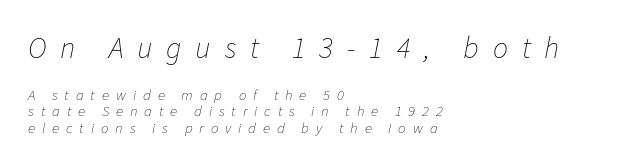
Glance below the letters and you will spot only blank space. Think of a printed novel: that variable character pitch is what you see here. Here the glyphs are tracked loosely, breaking word shapes into spaced letters. Stems here are at most as thick as an everyday book face. Looking at the ascenders, they clearly lean.
